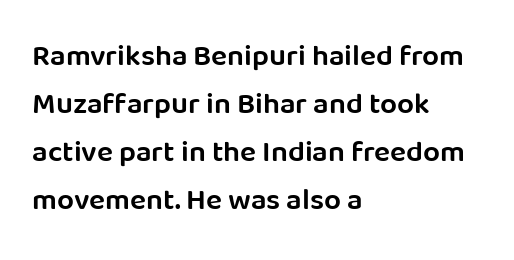
Q: Is the text bold? A: Semi-bold.
Q: Is the text italic (slanted)? A: No, it is upright.
Q: Is the typeface a serif or a sans-serif typeface? A: Sans-serif.
Q: Is the text underlined? A: No.
Q: How is the paragraph aligned? A: Left-aligned.
Q: Is the spacing between letters normal or unusually wide? A: Normal.
Q: Is the spacing between lines tight, normal or loose? A: Normal.
Q: Width (condensed, normal, or wide)? A: Normal.
Q: Stroke contrast? A: Low.
Q: x-height? A: Large.
Q: Monospaced? A: No.
